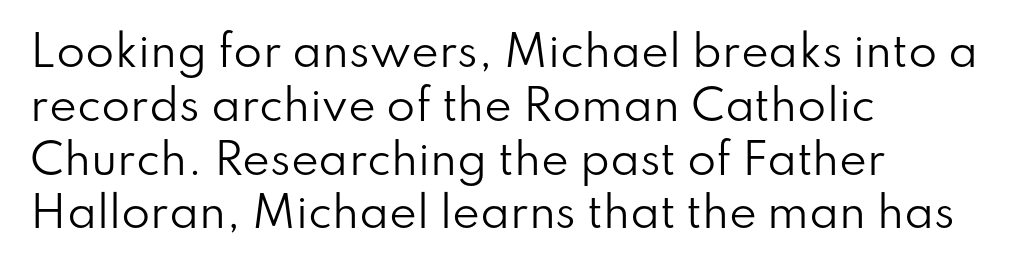
The image shows 42 px regular-weight sans-serif type, upright; set left-aligned, normal line spacing (1.28x), normal letter spacing, not underlined; low stroke contrast and a small x-height.
